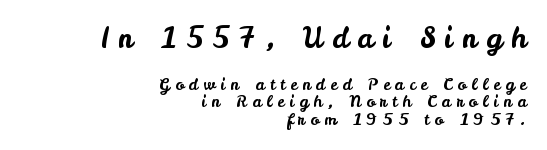
Q: Is the text italic (slanted)? A: Yes.
Q: Is the typeface a serif or a sans-serif typeface? A: Sans-serif.
Q: Is the text underlined? A: No.
Q: How is the paragraph aligned? A: Right-aligned.
Q: Is the spacing between letters normal or unusually wide? A: Unusually wide.
Q: Is the spacing between lines tight, normal or loose? A: Tight.
Q: Which block of text is set in a larger size, the first (top) or the second (bottom)? A: The first (top) one.
Q: Width (condensed, normal, or wide)? A: Normal.
Q: Stroke contrast? A: Low.
Q: x-height? A: Small.
Q: Monospaced? A: No.
